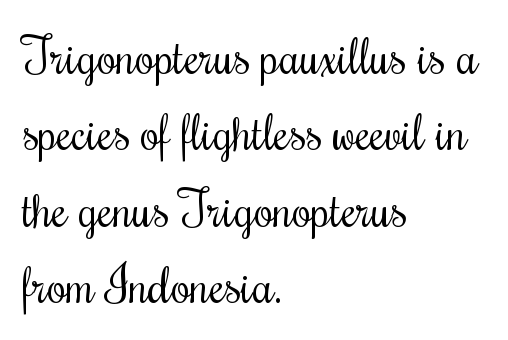
Q: Is the text bold? A: No.
Q: Is the text italic (slanted)? A: Yes.
Q: Is the typeface a serif or a sans-serif typeface? A: Serif.
Q: Is the text underlined? A: No.
Q: How is the paragraph aligned? A: Left-aligned.
Q: Is the spacing between letters normal or unusually wide? A: Normal.
Q: Is the spacing between lines tight, normal or loose? A: Normal.
Q: Width (condensed, normal, or wide)? A: Condensed.
Q: Stroke contrast? A: Medium.
Q: x-height? A: Small.
Q: Monospaced? A: No.
